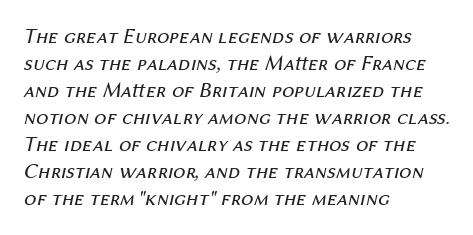
Q: Is the text bold? A: No.
Q: Is the text italic (slanted)? A: Yes, it leans right by about 12 degrees.
Q: Is the text underlined? A: No.
Q: How is the paragraph aligned? A: Left-aligned.
Q: Is the spacing between letters normal or unusually wide? A: Normal.
